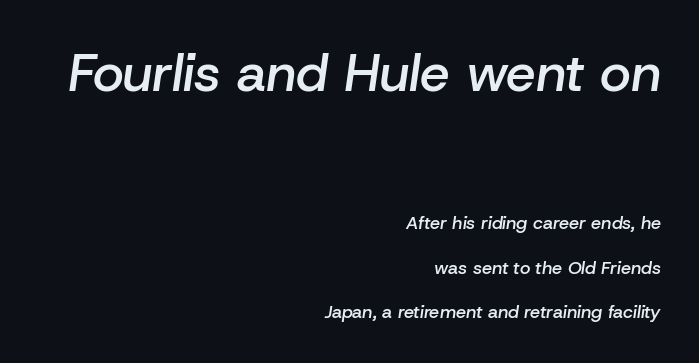
Q: Is the text bold? A: Semi-bold.
Q: Is the text italic (slanted)? A: Yes, it leans right by about 8 degrees.
Q: Is the text underlined? A: No.
Q: How is the paragraph aligned? A: Right-aligned.
Q: Is the spacing between letters normal or unusually wide? A: Normal.
Q: Is the spacing between lines tight, normal or loose? A: Loose.
Q: Which block of text is set in a larger size, the first (top) or the second (bottom)? A: The first (top) one.
Q: Width (condensed, normal, or wide)? A: Normal.
Q: Stroke contrast? A: Low.
Q: x-height? A: Medium.
Q: Monospaced? A: No.
